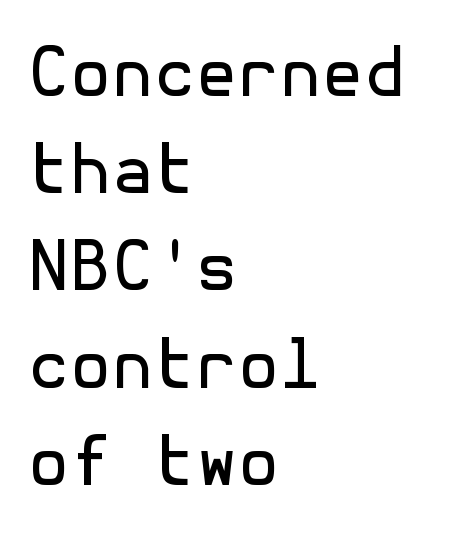
Does extra space separate the letters? No, they use regular spacing. A clean baseline with only descenders dipping below it. The designer went with a sans here, leaving each stem footless. Stems here are at most as thick as an everyday book face.
